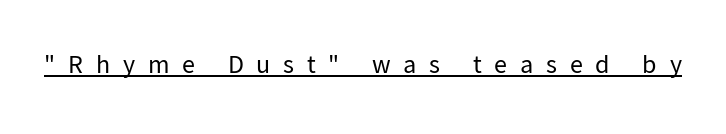
The image shows 26 px text type, upright; set unusually wide letter spacing (+0.49 em), underlined.
